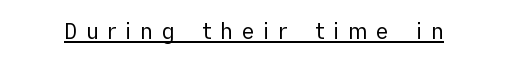
{"italic": "no", "bold": "no", "underline": "yes", "letter_spacing": "wide", "letter_spacing_em": 0.38, "glyph_px": 22}
